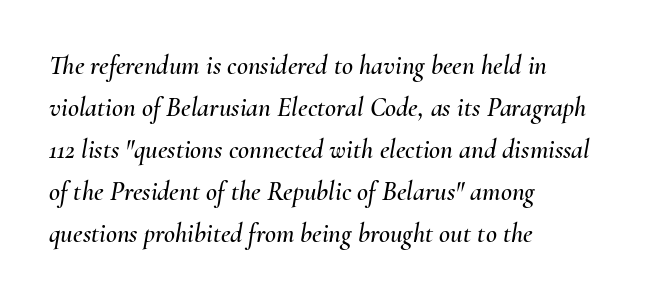
Q: Is the text italic (slanted)? A: Yes, it leans right by about 10 degrees.
Q: Is the text underlined? A: No.
Q: How is the paragraph aligned? A: Left-aligned.
Q: Is the spacing between letters normal or unusually wide? A: Normal.
Q: Is the spacing between lines tight, normal or loose? A: Normal.
